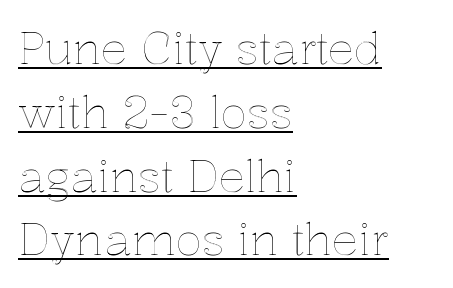
{"italic": "no", "width": "normal", "x_height": "medium", "monospaced": "no", "underline": "yes", "align": "left", "line_spacing": "normal", "line_spacing_ratio": 1.45, "letter_spacing": "normal", "letter_spacing_em": 0.0, "glyph_px": 44}
